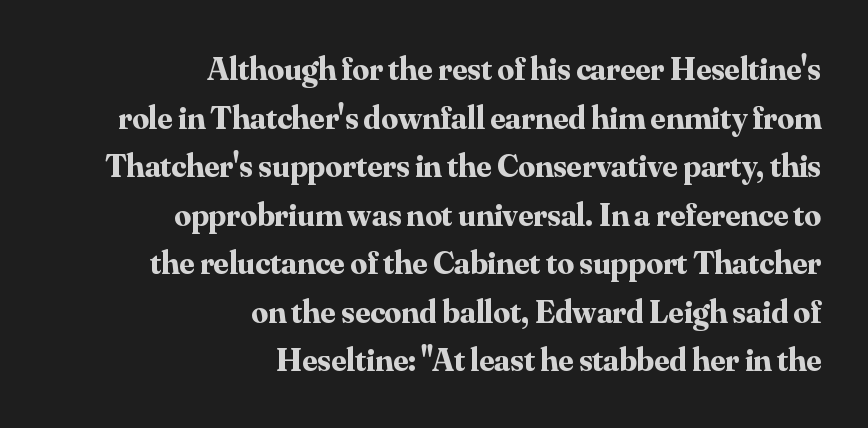
The image shows 33 px bold serif type, upright; set right-aligned, normal line spacing (1.47x), normal letter spacing, not underlined; medium stroke contrast and a small x-height.
